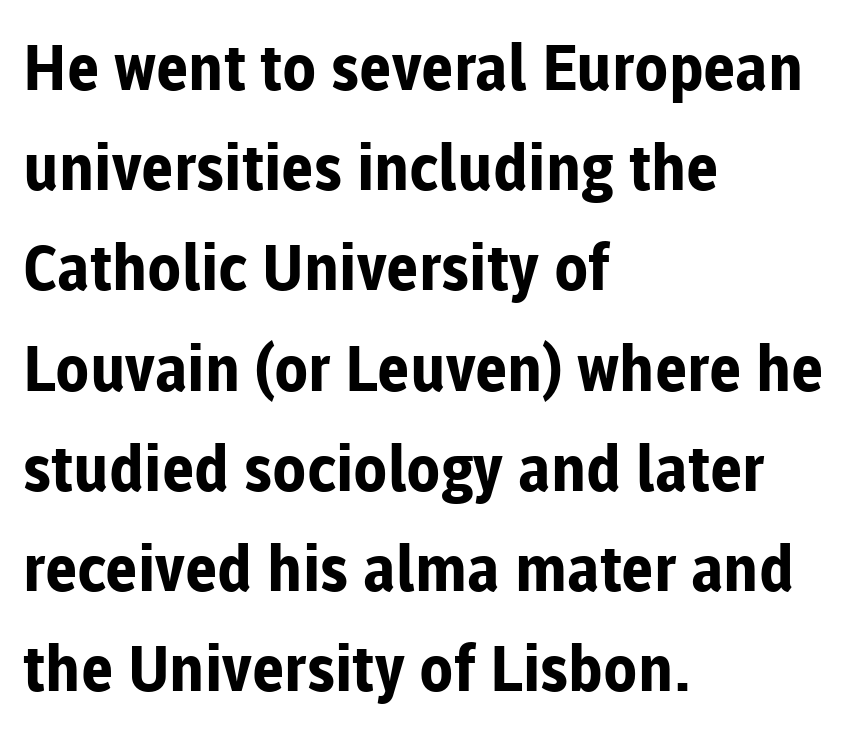
{"serif": "no", "italic": "no", "bold": "yes", "weight": "bold", "width": "normal", "stroke_contrast": "low", "x_height": "medium", "monospaced": "no", "underline": "no", "align": "left", "line_spacing": "normal", "line_spacing_ratio": 1.59, "letter_spacing": "normal", "letter_spacing_em": 0.0, "glyph_px": 63}
